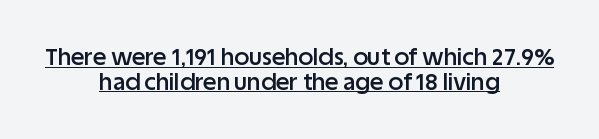
The image shows 23 px text type, upright; set centered, tight line spacing (1.07x), normal letter spacing, underlined.
